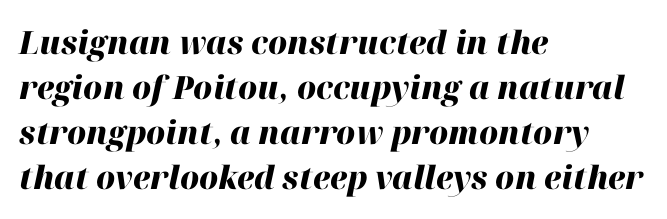
The image shows 32 px heavy type, italic (leaning right); set left-aligned, normal line spacing (1.41x), normal letter spacing, not underlined; high stroke contrast and a medium x-height.
